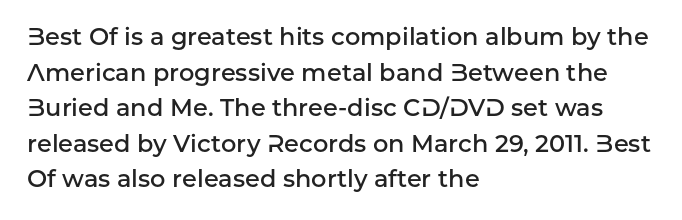
The image shows 24 px text type, upright; set left-aligned, normal line spacing (1.48x), normal letter spacing, not underlined.
